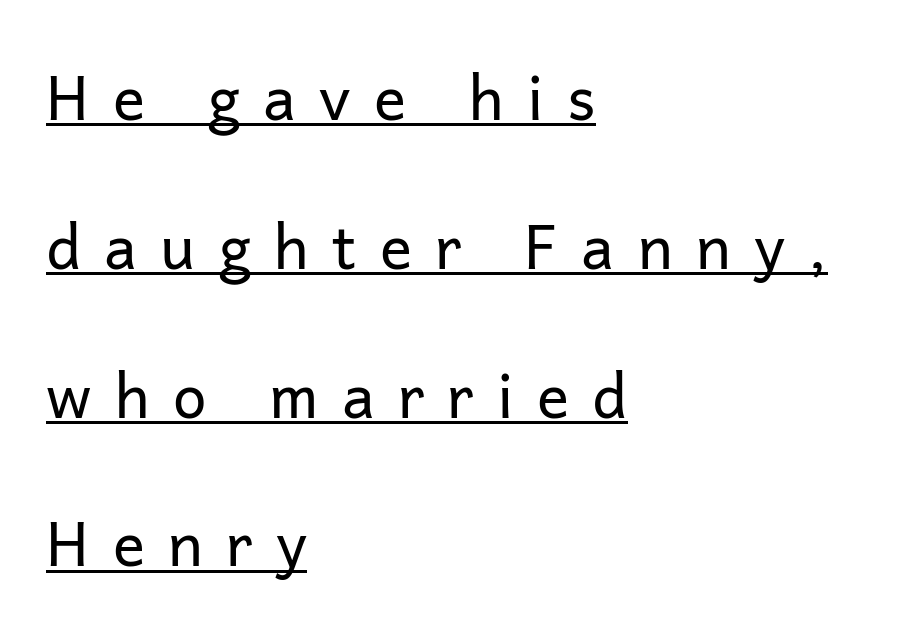
The type is letterspaced generously, with wide tracking. The designer went with a sans here, leaving each stem footless. Short and long lines alike share a common starting point at left. Proportional: the letters do not fall into vertical columns.
